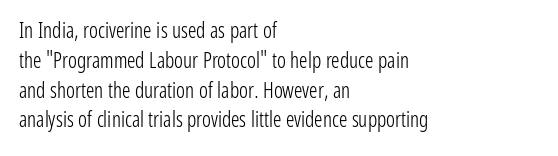
Q: Is the text bold? A: No.
Q: Is the text italic (slanted)? A: No, it is upright.
Q: Is the text underlined? A: No.
Q: How is the paragraph aligned? A: Left-aligned.
Q: Is the spacing between letters normal or unusually wide? A: Normal.
Q: Is the spacing between lines tight, normal or loose? A: Normal.
